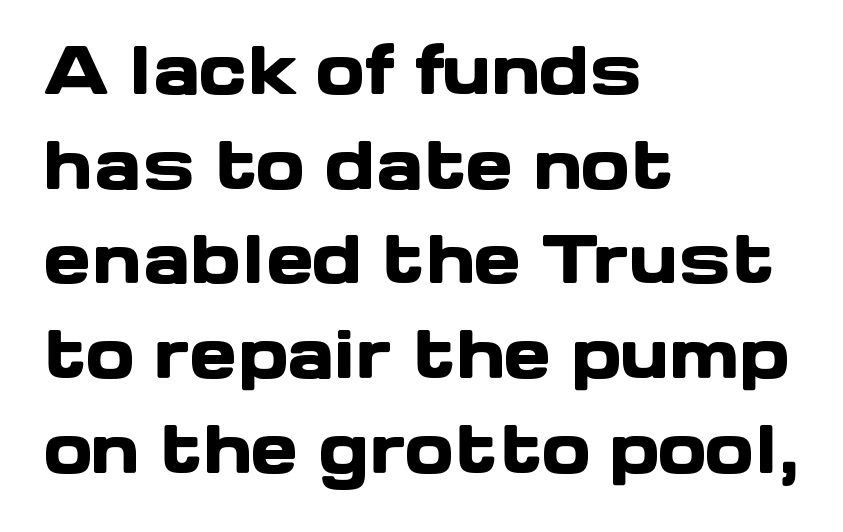
The designer went with a sans here, leaving each stem footless. Evenly set lines give the paragraph a standard silhouette. The passage shown is typed in a proportional face where columns would drift. If you drew a ruler down the left edge, every line would touch it.
